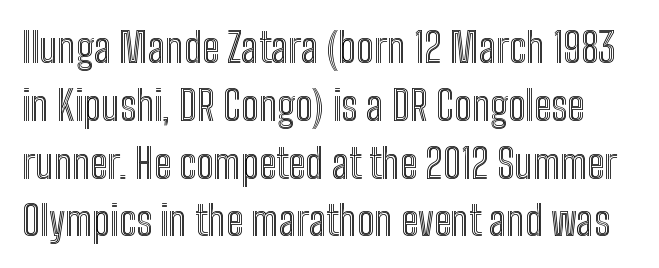
Q: Is the text italic (slanted)? A: No, it is upright.
Q: Is the text underlined? A: No.
Q: Is the spacing between letters normal or unusually wide? A: Normal.
Q: Is the spacing between lines tight, normal or loose? A: Normal.
Q: Width (condensed, normal, or wide)? A: Condensed.
Q: x-height? A: Medium.
Q: Monospaced? A: No.
